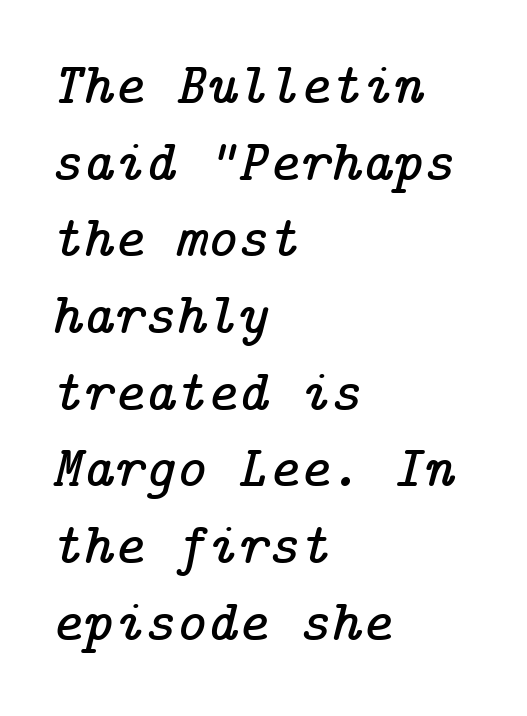
The image shows 59 px serif type, italic (leaning right); set left-aligned, normal line spacing (1.3x), normal letter spacing, not underlined; low stroke contrast and a medium x-height.
